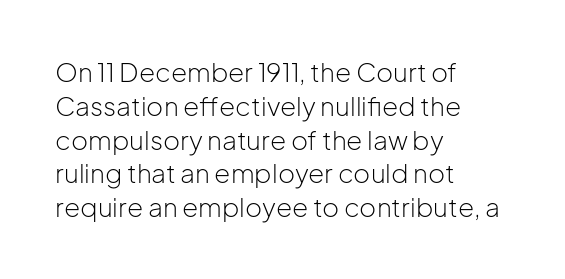
The image shows 26 px text type, upright; set left-aligned, normal line spacing (1.3x), normal letter spacing, not underlined.
